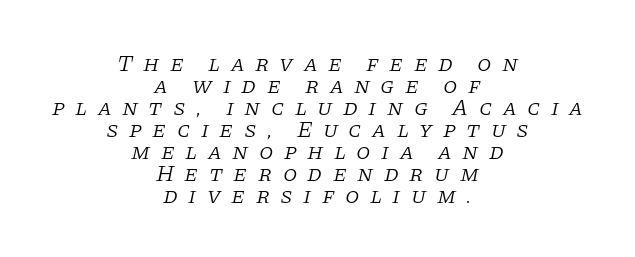
{"italic": "yes", "lean": "right", "slant_degrees": 11, "bold": "no", "underline": "no", "align": "center", "line_spacing": "tight", "line_spacing_ratio": 0.96, "letter_spacing": "wide", "letter_spacing_em": 0.45, "glyph_px": 23}
